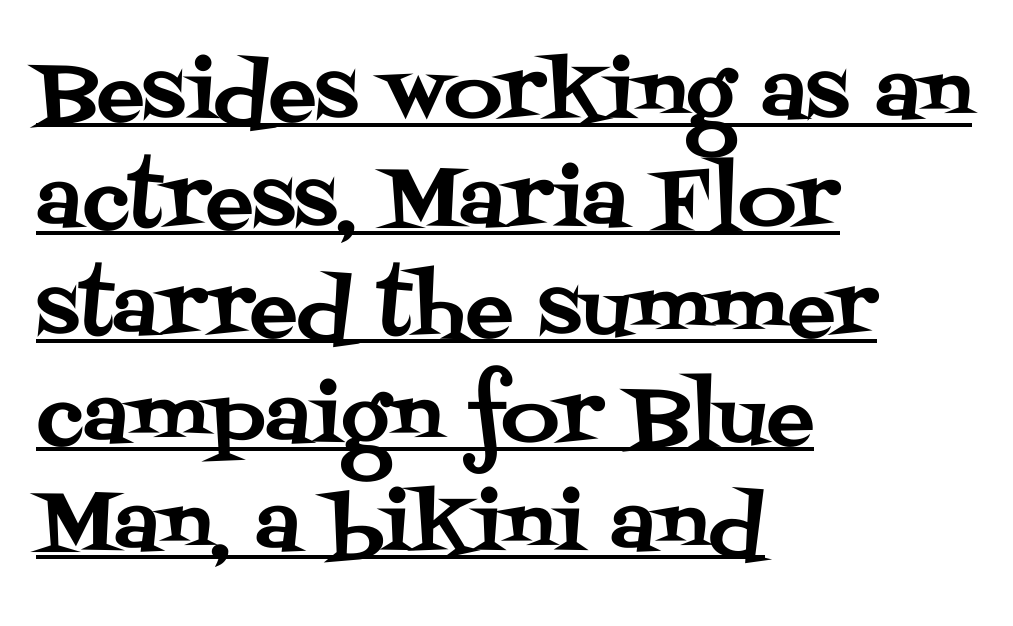
Successive baselines arrive at the customary interval. Think of a printed novel: that variable character pitch is what you see here. The line texture is even and compact thanks to regular tracking. Caption: multi-line text, flush left, ragged right. Letterform terminals end in serifs throughout the passage.
